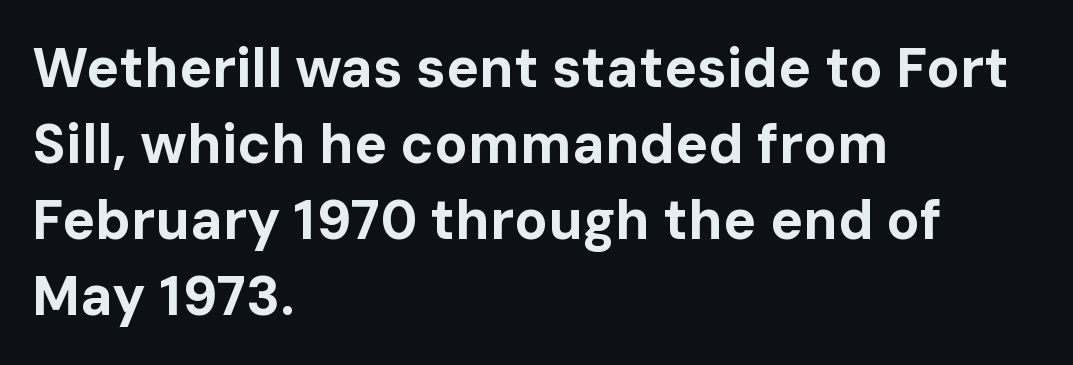
Whoever set this chose a conventional vertical rhythm. Spacing between characters is what you'd get straight out of the box. You could not count columns in this text — the font is proportionally spaced. Characters remain perfectly vertical along every line. In terms of letterform style, serifs are entirely absent. Glance below the letters and you will spot only blank space.
